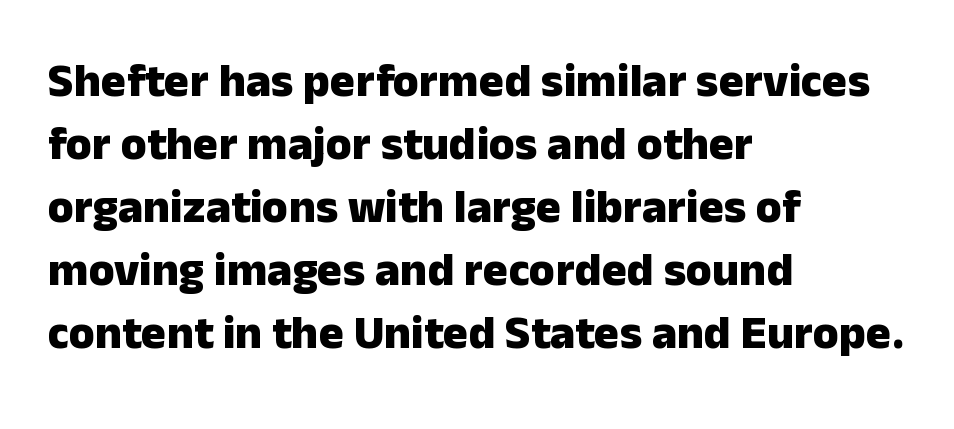
Q: Is the text bold? A: Yes.
Q: Is the text italic (slanted)? A: No, it is upright.
Q: Is the typeface a serif or a sans-serif typeface? A: Sans-serif.
Q: Is the text underlined? A: No.
Q: How is the paragraph aligned? A: Left-aligned.
Q: Is the spacing between letters normal or unusually wide? A: Normal.
Q: Is the spacing between lines tight, normal or loose? A: Normal.
Q: Width (condensed, normal, or wide)? A: Normal.
Q: Stroke contrast? A: Low.
Q: x-height? A: Medium.
Q: Monospaced? A: No.
